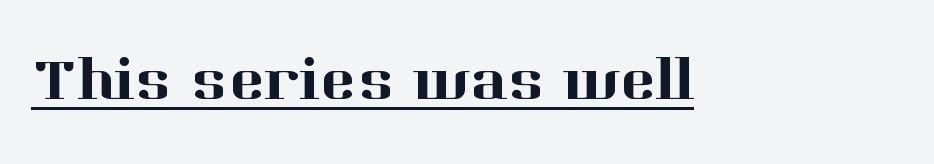
{"serif": "yes", "italic": "no", "width": "normal", "stroke_contrast": "high", "x_height": "medium", "monospaced": "no", "underline": "yes", "letter_spacing": "normal", "letter_spacing_em": 0.0, "glyph_px": 61}
